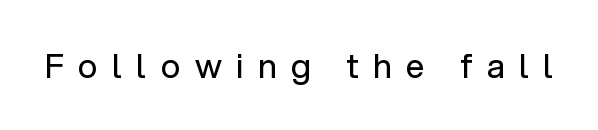
Q: Is the text bold? A: No.
Q: Is the text italic (slanted)? A: No, it is upright.
Q: Is the typeface a serif or a sans-serif typeface? A: Sans-serif.
Q: Is the text underlined? A: No.
Q: Is the spacing between letters normal or unusually wide? A: Unusually wide.
Q: Width (condensed, normal, or wide)? A: Normal.
Q: Stroke contrast? A: Low.
Q: x-height? A: Medium.
Q: Monospaced? A: No.
